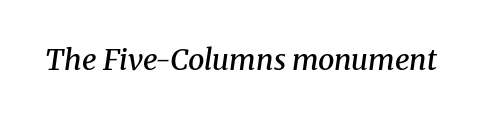
The words here are not underlined. These lines are rendered in a variable-pitch font. Spacing between characters is what you'd get straight out of the box. Every character sits at an angle, as italics do. The letters carry serifs — small finishing strokes at the ends of their stems. The characters look somewhat weighty, a semibold short of true bold.
